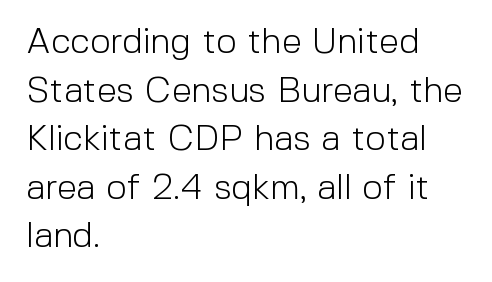
The area under the type is left untouched. This sample uses plain, unmodified letter spacing. A quiet, ordinary-to-light weight characterises the typeface. The rendering uses a moderate line-height, typical for paragraphs. Font category for this specimen: sans-serif. Note the varied advance widths — an 'i' is clearly narrower than an 'm'.
